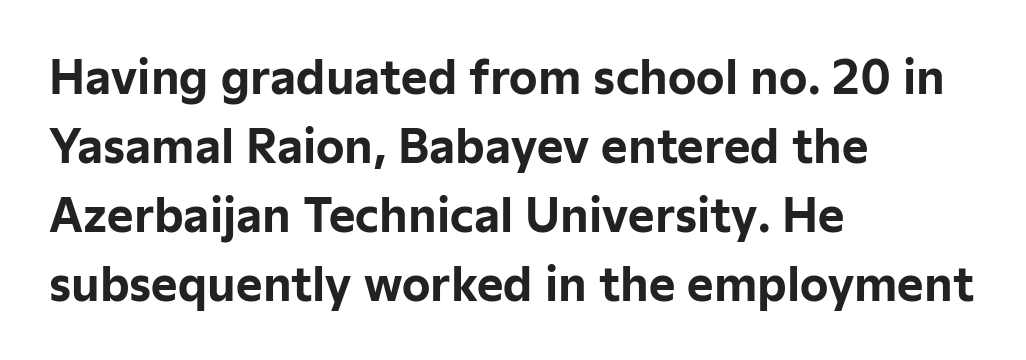
This sample uses plain, unmodified letter spacing. I'd describe the lettering as bold — thick and assertive. Examine the stroke ends and you'll find no serifs. Ascenders rise straight up at ninety degrees. One glance says typical: line gaps are just what's usual. Clear beneath every line of the passage.
